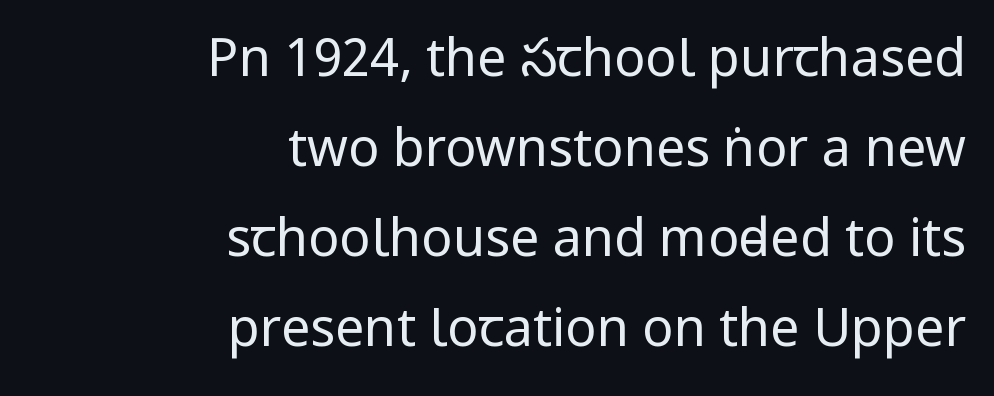
The image shows 52 px regular-weight, condensed sans-serif type, upright; set right-aligned, line spacing 1.73x, normal letter spacing, not underlined; low stroke contrast and a large x-height.
